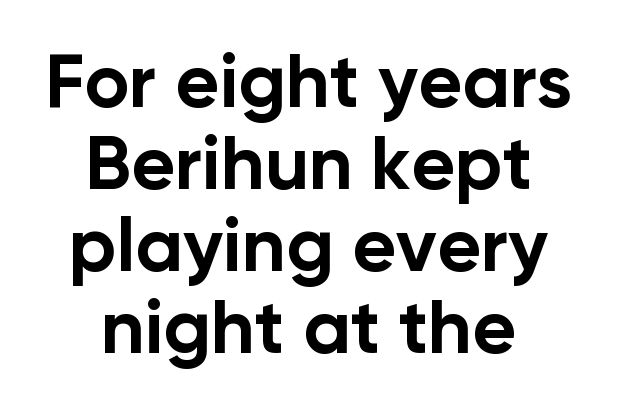
Q: Is the text bold? A: Yes.
Q: Is the text italic (slanted)? A: No, it is upright.
Q: Is the typeface a serif or a sans-serif typeface? A: Sans-serif.
Q: Is the text underlined? A: No.
Q: How is the paragraph aligned? A: Centered.
Q: Is the spacing between letters normal or unusually wide? A: Normal.
Q: Is the spacing between lines tight, normal or loose? A: Tight.
Q: Width (condensed, normal, or wide)? A: Normal.
Q: Stroke contrast? A: Low.
Q: x-height? A: Medium.
Q: Monospaced? A: No.
